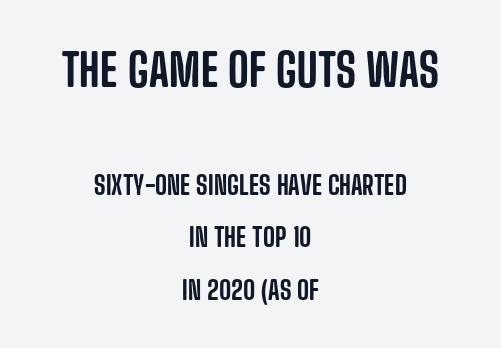
The letters advance in unequal steps, a hallmark of proportional type. The text block is weighted toward neither margin, spreading evenly from the middle. The more generous point size was reserved for the upper chunk. Vertical strokes here are truly vertical.
